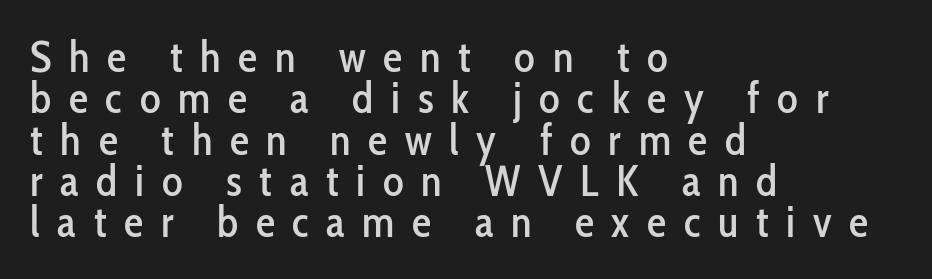
The image shows 43 px condensed sans-serif type, upright; set left-aligned, tight line spacing (0.96x), unusually wide letter spacing (+0.41 em), not underlined; low stroke contrast and a medium x-height.
